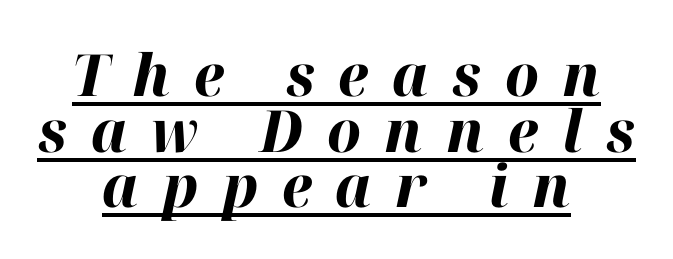
The image shows 58 px bold type, italic (leaning right); set centered, tight line spacing (0.96x), unusually wide letter spacing (+0.41 em), underlined; high stroke contrast and a medium x-height.
